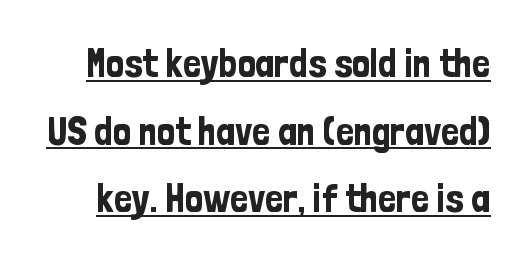
Q: Is the text italic (slanted)? A: No, it is upright.
Q: Is the typeface a serif or a sans-serif typeface? A: Sans-serif.
Q: Is the text underlined? A: Yes.
Q: Is the spacing between letters normal or unusually wide? A: Normal.
Q: Is the spacing between lines tight, normal or loose? A: Normal.
Q: Width (condensed, normal, or wide)? A: Condensed.
Q: Stroke contrast? A: Low.
Q: x-height? A: Medium.
Q: Monospaced? A: No.
